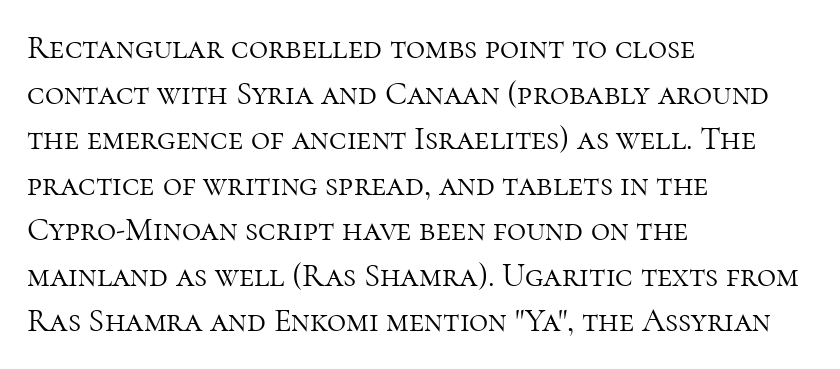
The face used here is proportionally spaced, like ordinary book or web type. Which margin do the lines hug? The left one — the right edge is uneven. It's the straight-up-and-down kind of type. The strokes are not fattened; the text isn't bold. A bare baseline throughout the passage.
